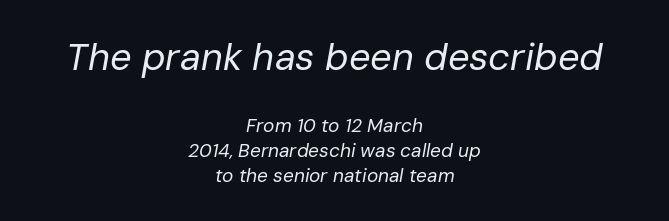
{"italic": "yes", "lean": "right", "slant_degrees": 10, "bold": "no", "weight": "regular", "width": "normal", "stroke_contrast": "low", "x_height": "medium", "monospaced": "no", "underline": "no", "align": "center", "line_spacing": "normal", "line_spacing_ratio": 1.33, "letter_spacing": "normal", "letter_spacing_em": 0.0, "larger_block": "first", "size_ratio": 2.0, "glyph_px": 38}
